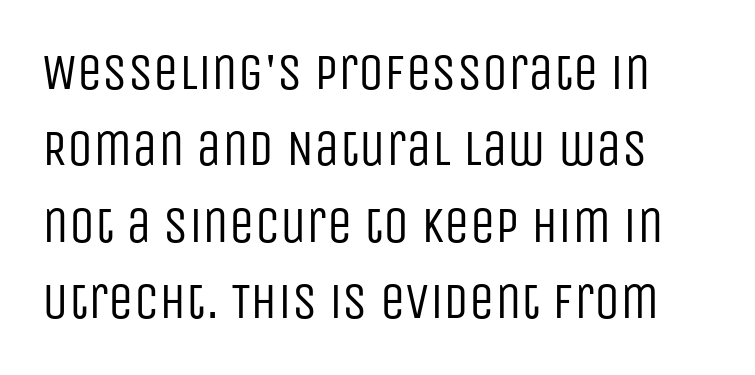
You can tell it's not italic because the verticals are truly vertical. What's the leading like? Ordinary, nothing unusual. Words float on clear page, feet unadorned. The rendering uses natural spacing where letterforms have individual widths. This is not heavy type; no bold has been used.
